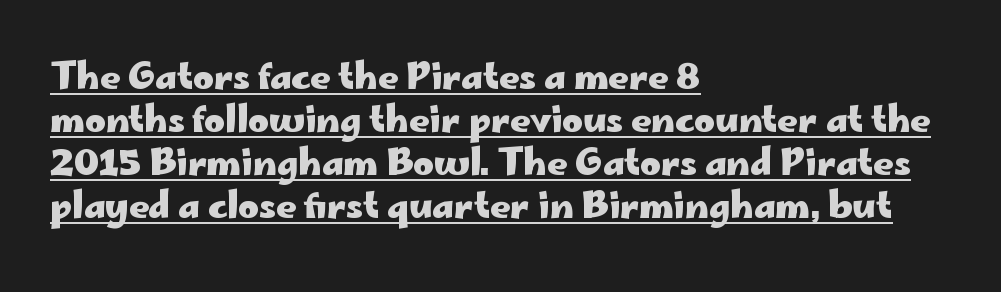
The image shows 35 px heavy, wide sans-serif type, upright; set left-aligned, line spacing 1.23x, normal letter spacing, underlined; low stroke contrast and a small x-height.
